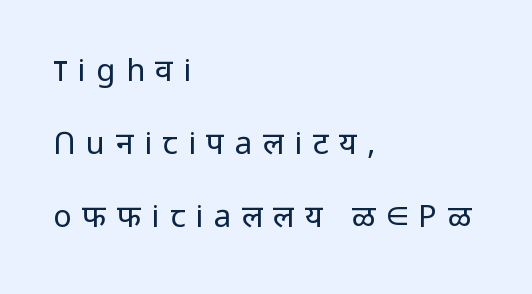
In terms of leading, this rendering errs on the spacious side. The weight tops out at a normal text grade. You could not count columns in this text — the font is proportionally spaced. Does extra space separate the letters? Yes, quite a lot of it. A clean baseline with only descenders dipping below it. What kind of face is this? One without serifs — a sans.
